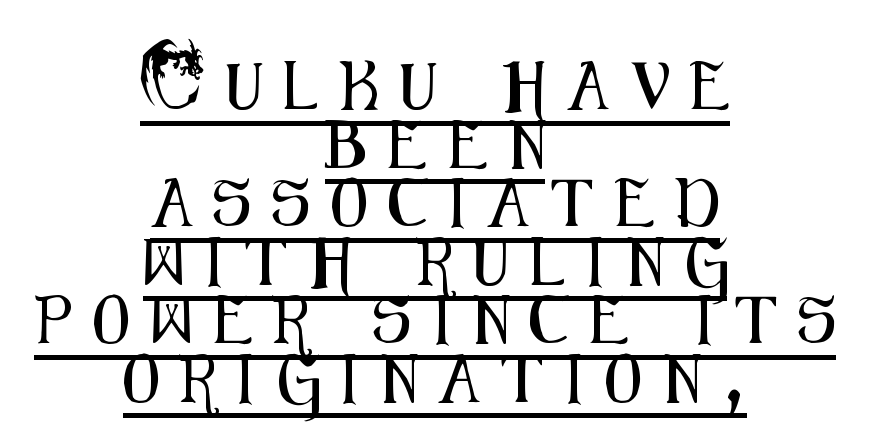
{"serif": "no", "italic": "no", "width": "condensed", "stroke_contrast": "medium", "x_height": "small", "monospaced": "no", "underline": "yes", "align": "center", "line_spacing_ratio": 1.22, "letter_spacing": "wide", "letter_spacing_em": 0.45, "glyph_px": 48}
